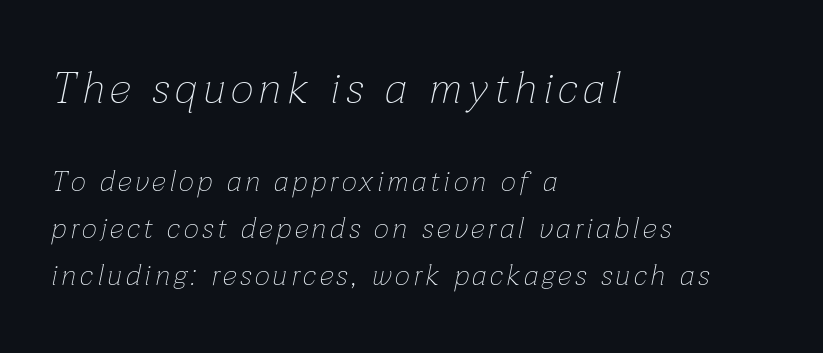
{"italic": "yes", "lean": "right", "slant_degrees": 12, "bold": "no", "weight": "thin", "width": "normal", "stroke_contrast": "low", "x_height": "medium", "monospaced": "no", "underline": "no", "align": "left", "line_spacing": "normal", "line_spacing_ratio": 1.62, "larger_block": "first", "size_ratio": 1.52, "glyph_px": 44}
